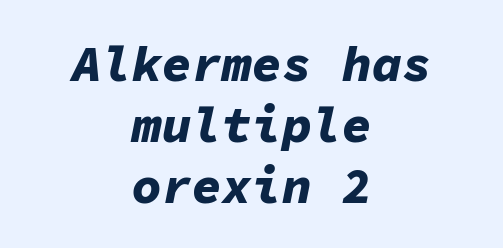
Each letter, wide or thin by design, is forced into the same width here. Emphasis-style slanted type is in use. The space directly below the letters is spotless. As a designer I'd log this as weight 700, bold. Line starts and ends both wander, symmetrically.
